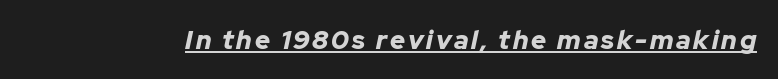
{"italic": "yes", "lean": "right", "slant_degrees": 12, "bold": "yes", "underline": "yes", "glyph_px": 26}
